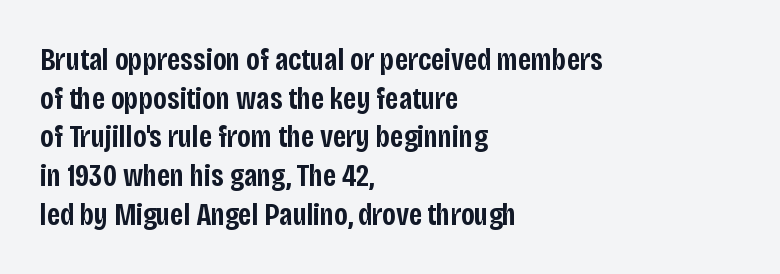
Q: Is the text bold? A: Semi-bold.
Q: Is the text italic (slanted)? A: No, it is upright.
Q: Is the typeface a serif or a sans-serif typeface? A: Sans-serif.
Q: Is the text underlined? A: No.
Q: How is the paragraph aligned? A: Left-aligned.
Q: Is the spacing between letters normal or unusually wide? A: Normal.
Q: Width (condensed, normal, or wide)? A: Condensed.
Q: Stroke contrast? A: Low.
Q: x-height? A: Large.
Q: Monospaced? A: No.
